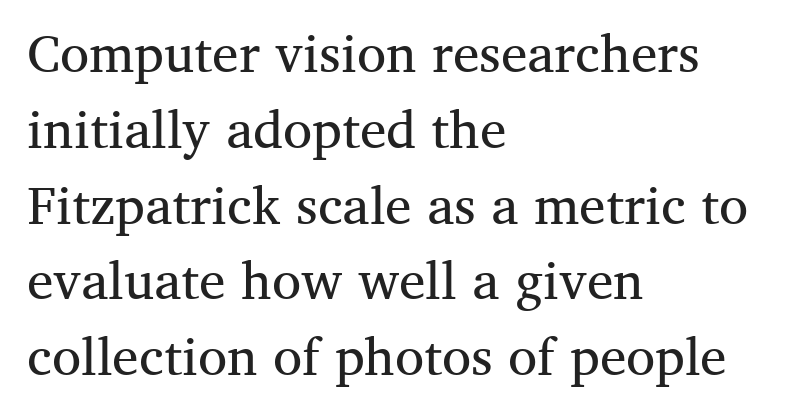
{"serif": "yes", "italic": "no", "bold": "no", "weight": "regular", "width": "normal", "stroke_contrast": "medium", "x_height": "medium", "monospaced": "no", "underline": "no", "align": "left", "line_spacing": "normal", "line_spacing_ratio": 1.43, "letter_spacing": "normal", "letter_spacing_em": 0.0, "glyph_px": 53}
